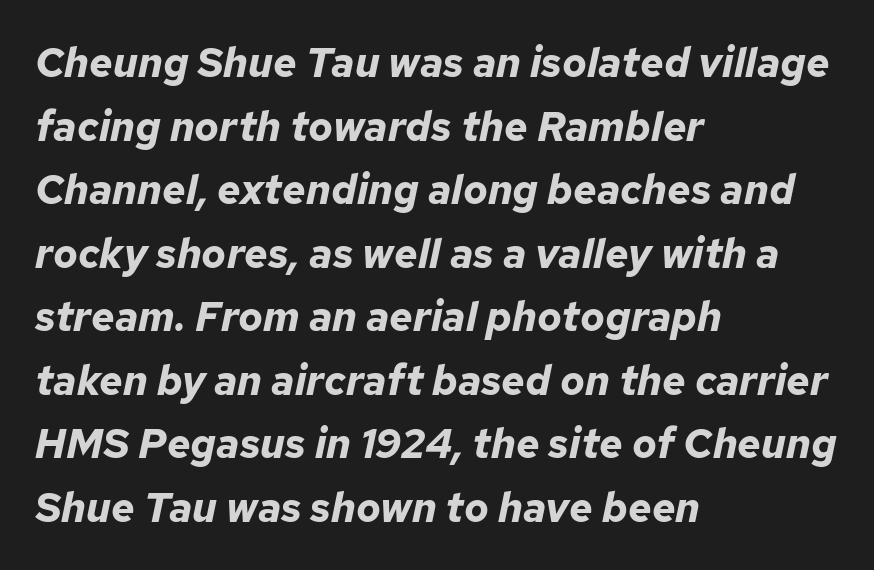
Q: Is the text bold? A: Yes.
Q: Is the text italic (slanted)? A: Yes, it leans right by about 12 degrees.
Q: Is the text underlined? A: No.
Q: How is the paragraph aligned? A: Left-aligned.
Q: Is the spacing between letters normal or unusually wide? A: Normal.
Q: Is the spacing between lines tight, normal or loose? A: Normal.
Q: Width (condensed, normal, or wide)? A: Normal.
Q: Stroke contrast? A: Low.
Q: x-height? A: Medium.
Q: Monospaced? A: No.
